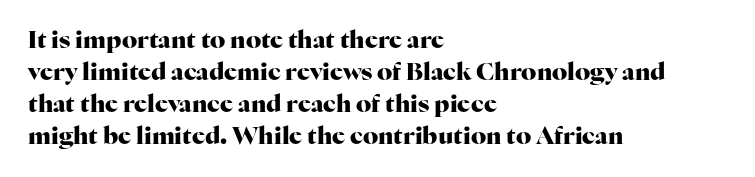
{"italic": "no", "bold": "yes", "underline": "no", "align": "left", "line_spacing": "normal", "line_spacing_ratio": 1.33, "letter_spacing": "normal", "letter_spacing_em": 0.0, "glyph_px": 24}
